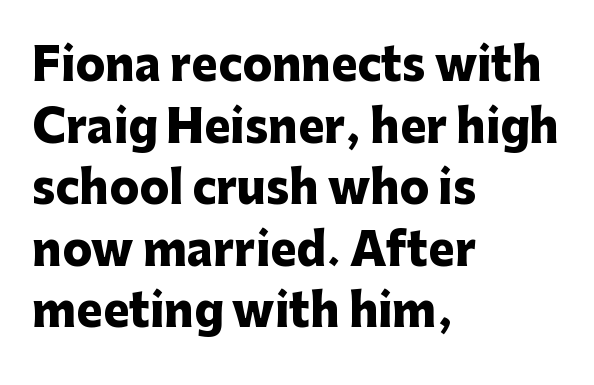
Q: Is the text bold? A: Yes.
Q: Is the text italic (slanted)? A: No, it is upright.
Q: Is the typeface a serif or a sans-serif typeface? A: Sans-serif.
Q: Is the text underlined? A: No.
Q: How is the paragraph aligned? A: Left-aligned.
Q: Is the spacing between letters normal or unusually wide? A: Normal.
Q: Is the spacing between lines tight, normal or loose? A: Normal.
Q: Width (condensed, normal, or wide)? A: Normal.
Q: Stroke contrast? A: Low.
Q: x-height? A: Medium.
Q: Monospaced? A: No.
